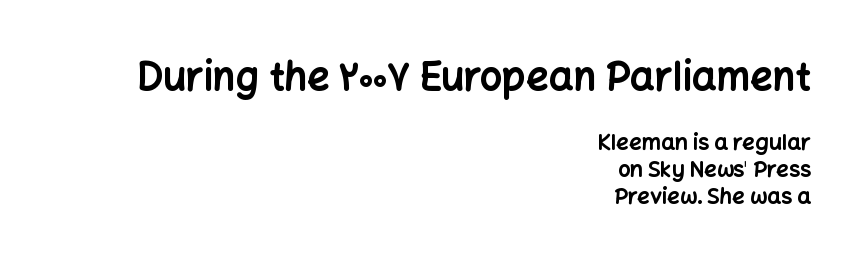
Q: Is the text bold? A: Yes.
Q: Is the text italic (slanted)? A: No, it is upright.
Q: Is the typeface a serif or a sans-serif typeface? A: Sans-serif.
Q: Is the text underlined? A: No.
Q: How is the paragraph aligned? A: Right-aligned.
Q: Is the spacing between letters normal or unusually wide? A: Normal.
Q: Which block of text is set in a larger size, the first (top) or the second (bottom)? A: The first (top) one.
Q: Width (condensed, normal, or wide)? A: Normal.
Q: Stroke contrast? A: Low.
Q: x-height? A: Medium.
Q: Monospaced? A: No.
